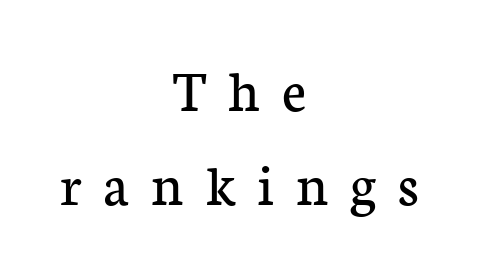
Q: Is the text bold? A: No.
Q: Is the text italic (slanted)? A: No, it is upright.
Q: Is the typeface a serif or a sans-serif typeface? A: Serif.
Q: Is the text underlined? A: No.
Q: How is the paragraph aligned? A: Centered.
Q: Is the spacing between letters normal or unusually wide? A: Unusually wide.
Q: Is the spacing between lines tight, normal or loose? A: Normal.
Q: Width (condensed, normal, or wide)? A: Normal.
Q: Stroke contrast? A: Low.
Q: x-height? A: Medium.
Q: Monospaced? A: No.
